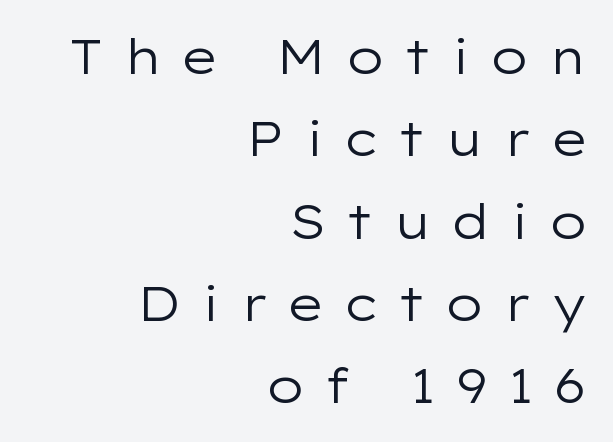
The image shows 49 px regular-weight, wide sans-serif type, upright; set right-aligned, normal line spacing (1.68x), unusually wide letter spacing (+0.39 em), not underlined; low stroke contrast and a medium x-height.
